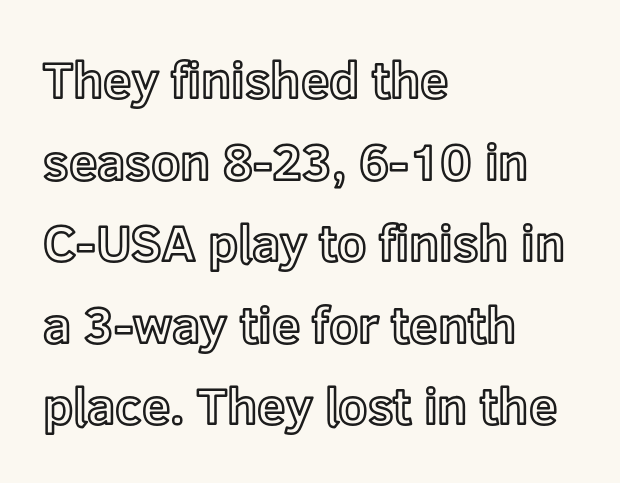
Q: Is the text italic (slanted)? A: No, it is upright.
Q: Is the text underlined? A: No.
Q: How is the paragraph aligned? A: Left-aligned.
Q: Is the spacing between letters normal or unusually wide? A: Normal.
Q: Is the spacing between lines tight, normal or loose? A: Normal.
Q: Width (condensed, normal, or wide)? A: Normal.
Q: x-height? A: Medium.
Q: Monospaced? A: No.
